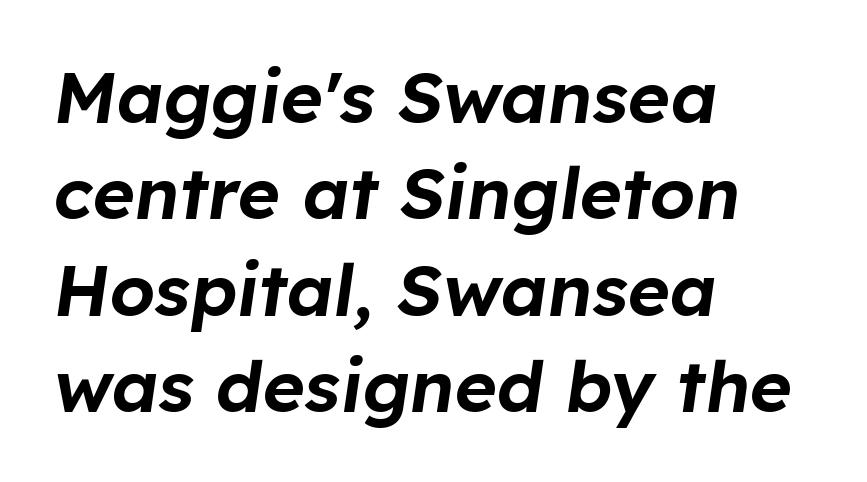
Q: Is the text italic (slanted)? A: Yes, it leans right by about 8 degrees.
Q: Is the text underlined? A: No.
Q: How is the paragraph aligned? A: Left-aligned.
Q: Is the spacing between letters normal or unusually wide? A: Normal.
Q: Is the spacing between lines tight, normal or loose? A: Normal.
Q: Width (condensed, normal, or wide)? A: Normal.
Q: Stroke contrast? A: Low.
Q: x-height? A: Medium.
Q: Monospaced? A: No.
